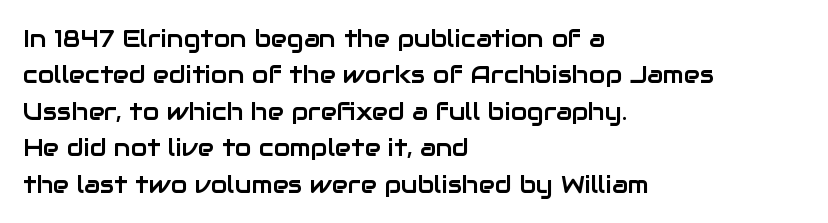
{"italic": "no", "underline": "no", "align": "left", "line_spacing": "normal", "line_spacing_ratio": 1.52, "letter_spacing": "normal", "letter_spacing_em": 0.0, "glyph_px": 24}
